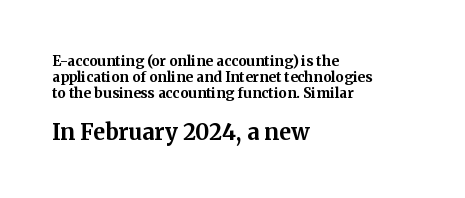
The image shows 22 px bold type, upright; set left-aligned, tight line spacing (1.15x), normal letter spacing, not underlined; the second (bottom) block is 1.57x larger.
